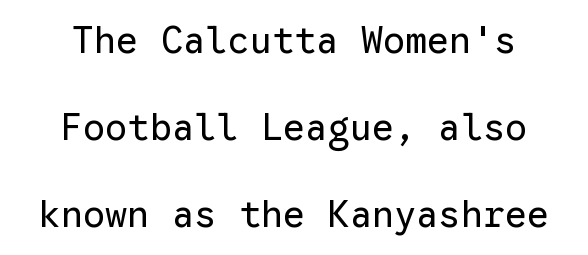
The image shows 37 px regular-weight sans-serif type, upright, monospaced; set centered, loose line spacing (2.35x), normal letter spacing, not underlined; low stroke contrast and a medium x-height.
